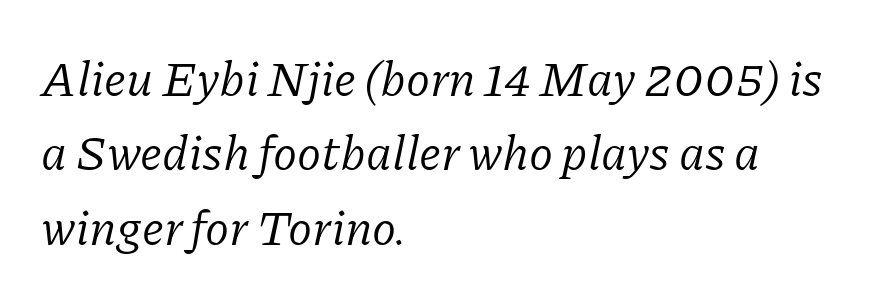
Serifs: yes, visible at the terminals of the letterforms. Baseline-to-baseline distance is the conventional proportion of letter height. The setting favours the left margin, as ordinary paragraphs usually do. The rendering applies a slant to the glyphs. Stroke mass is kept to a normal reading level or below. Inter-character spacing is left at the font's built-in metrics.
